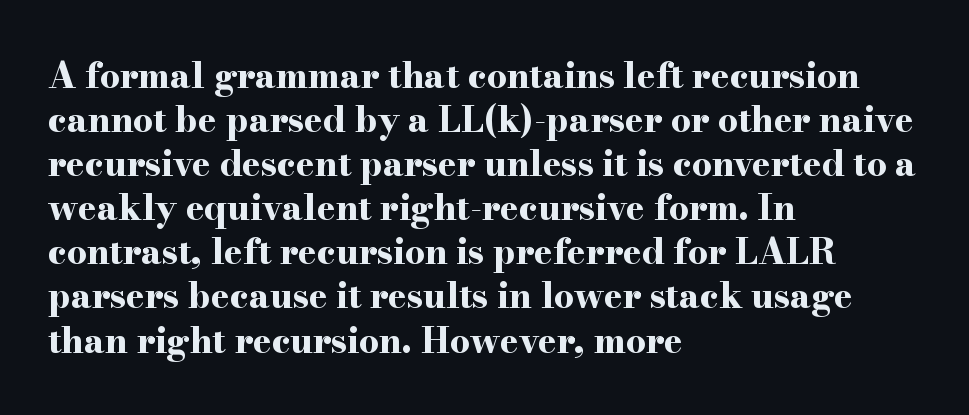
Between one letter and the next there's only the usual sliver of space. The designer left line spacing at the default. Does the lettering tilt? It doesn't — this is upright. This rendering uses left alignment, leaving the right contour irregular. Varying glyph widths throughout — classic text-font behaviour.
